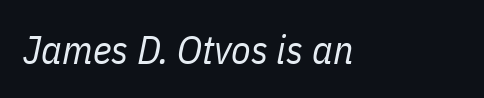
The image shows 40 px regular-weight, condensed type, italic (leaning right); set normal letter spacing, not underlined; low stroke contrast and a medium x-height.
